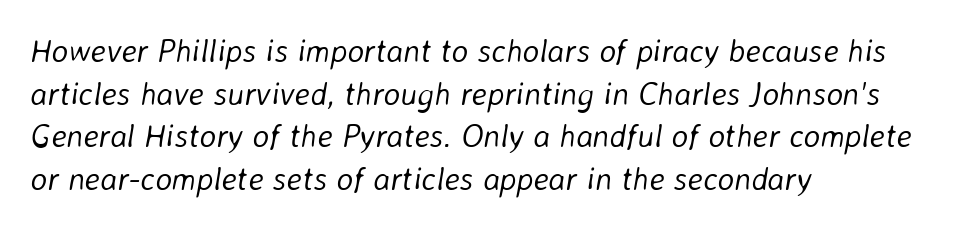
{"italic": "yes", "lean": "right", "slant_degrees": 8, "bold": "no", "weight": "light", "width": "normal", "stroke_contrast": "low", "x_height": "medium", "monospaced": "no", "underline": "no", "align": "left", "line_spacing": "normal", "line_spacing_ratio": 1.33, "letter_spacing": "normal", "letter_spacing_em": 0.0, "glyph_px": 32}
